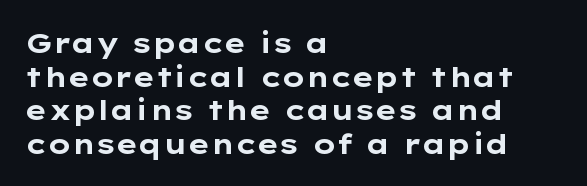
What stands out about the letter spacing? Nothing — it is the standard amount. The strip under each line holds only bare page. The rag falls on the right side of this text block. These lines are rendered in a variable-pitch font. Unlike italic type, these characters show no tilt at all. You can tell from the bare stems that sans-serif type was used.
